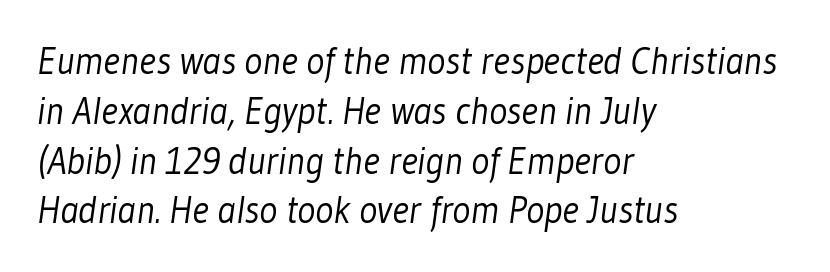
{"serif": "no", "bold": "no", "weight": "light", "width": "condensed", "stroke_contrast": "low", "x_height": "medium", "monospaced": "no", "underline": "no", "align": "left", "line_spacing": "normal", "line_spacing_ratio": 1.31, "letter_spacing": "normal", "letter_spacing_em": 0.0, "glyph_px": 38}
